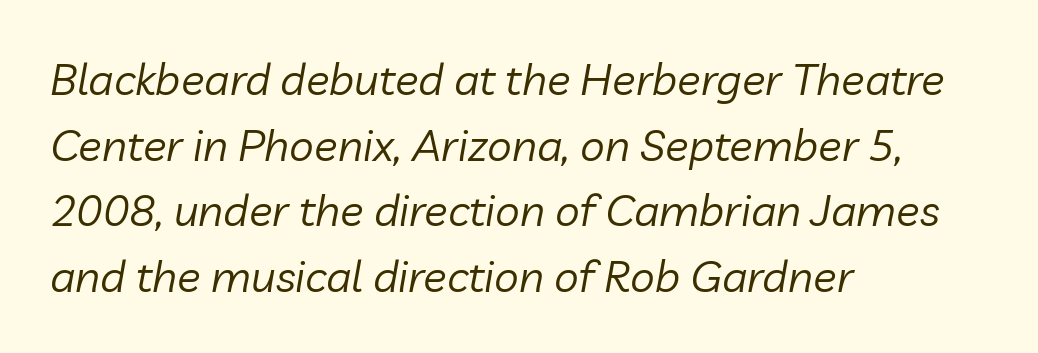
The image shows 44 px regular-weight type, italic (leaning right); set left-aligned, normal line spacing (1.49x), normal letter spacing, not underlined; low stroke contrast and a medium x-height.
